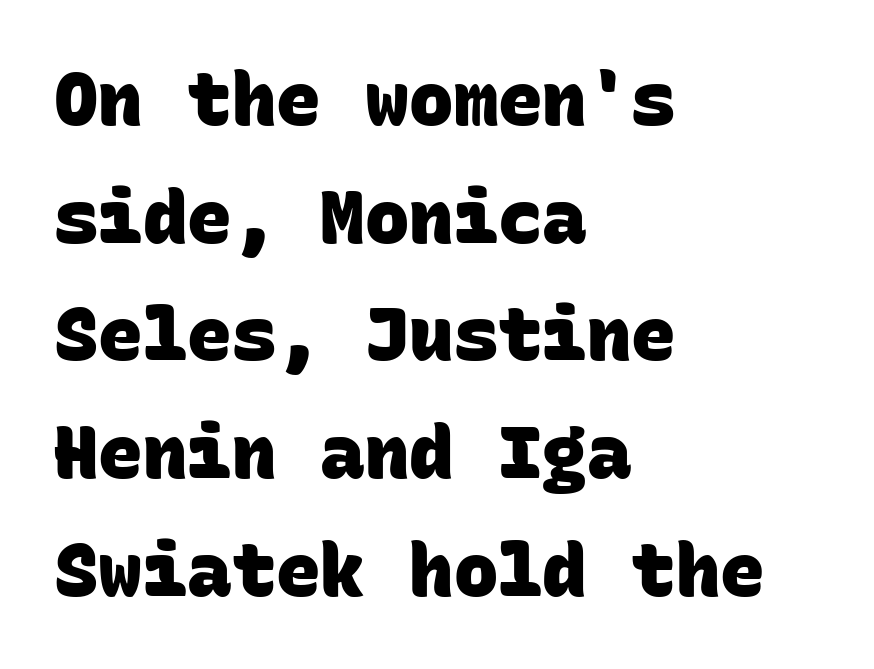
{"serif": "no", "bold": "yes", "weight": "heavy", "width": "normal", "stroke_contrast": "low", "x_height": "large", "monospaced": "yes", "underline": "no", "align": "left", "line_spacing": "normal", "line_spacing_ratio": 1.59, "letter_spacing": "normal", "letter_spacing_em": 0.0, "glyph_px": 74}
